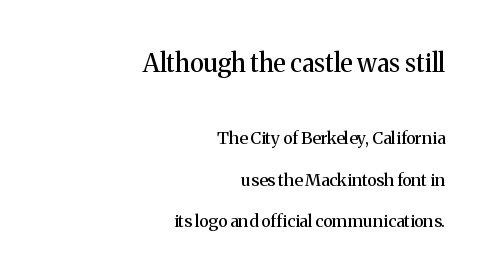
The font's upright variant was chosen for this text. Horizontally, the lines are justified to the trailing edge only. The words here are not underlined. Reading top to bottom, the characters get smaller at the block break.
